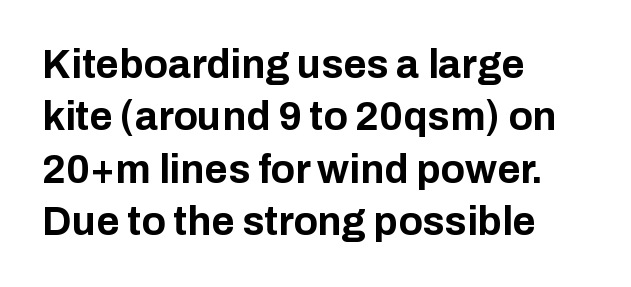
What kind of face is this? One without serifs — a sans. The strip under each line holds only bare page. The typesetter chose a ragged-right arrangement here. You could call the tracking neutral — neither tight nor loose. Ordinary non-slanted type is in use. Emphasis by weight is at full strength: bold.
